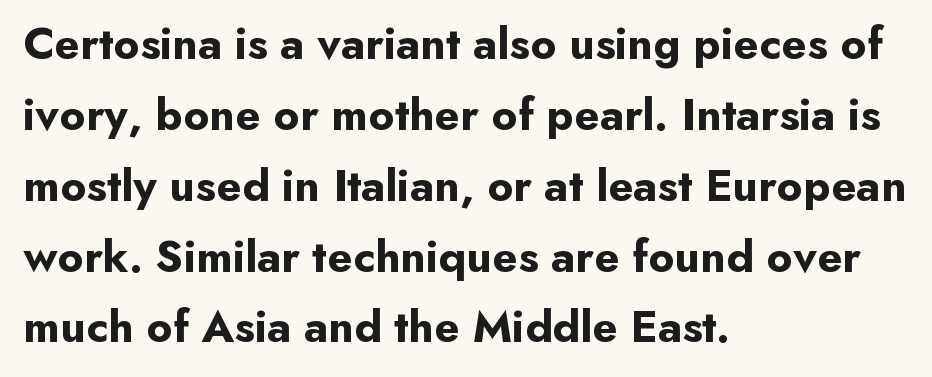
The image shows 46 px bold sans-serif type, upright; set left-aligned, normal line spacing (1.54x), normal letter spacing, not underlined; low stroke contrast and a small x-height.
